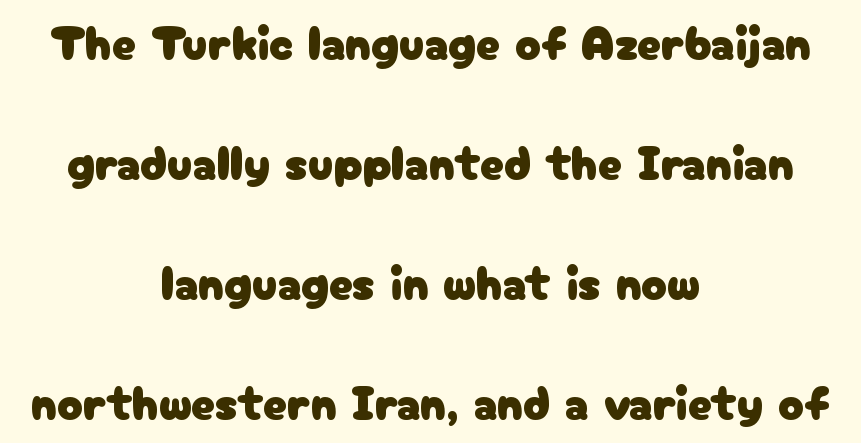
The glyphs are unaccompanied by any horizontal stroke below them. The setting favours the middle, as headings and verse often do. There is no visible air inserted between adjacent glyphs. Varying glyph widths throughout — classic text-font behaviour. Letterform terminals end flat and unadorned throughout the passage. The letters stand upright; this is a roman face.
